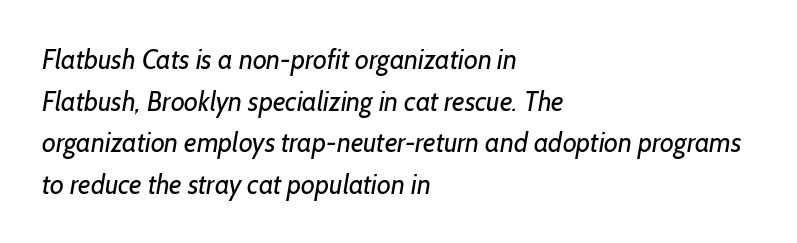
{"bold": "no", "underline": "no", "align": "left", "line_spacing": "normal", "line_spacing_ratio": 1.54, "letter_spacing": "normal", "letter_spacing_em": 0.0, "glyph_px": 27}
